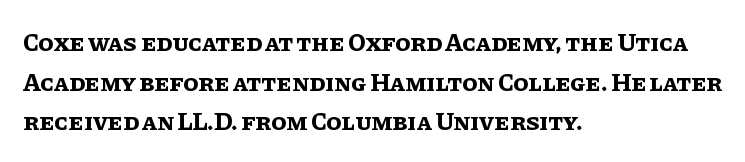
The image shows 25 px bold type, upright; set left-aligned, normal line spacing (1.59x), normal letter spacing, not underlined.
